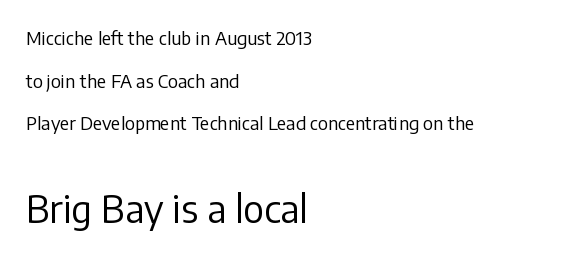
The image shows 37 px regular-weight sans-serif type, upright; set left-aligned, loose line spacing (2.37x), normal letter spacing, not underlined; the second (bottom) block is 2.06x larger; low stroke contrast and a medium x-height.
